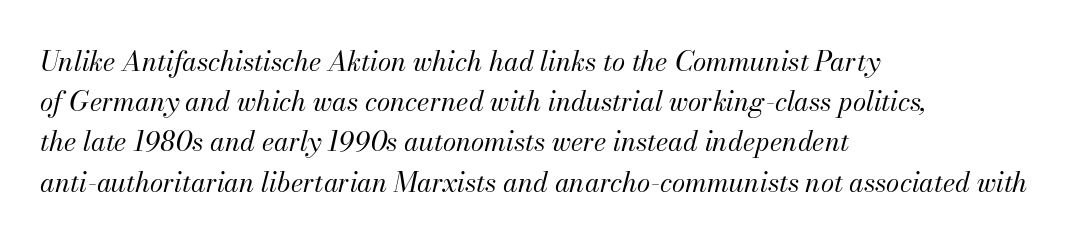
{"italic": "yes", "lean": "right", "slant_degrees": 13, "bold": "no", "underline": "no", "align": "left", "line_spacing": "normal", "line_spacing_ratio": 1.49, "letter_spacing": "normal", "letter_spacing_em": 0.0, "glyph_px": 27}
